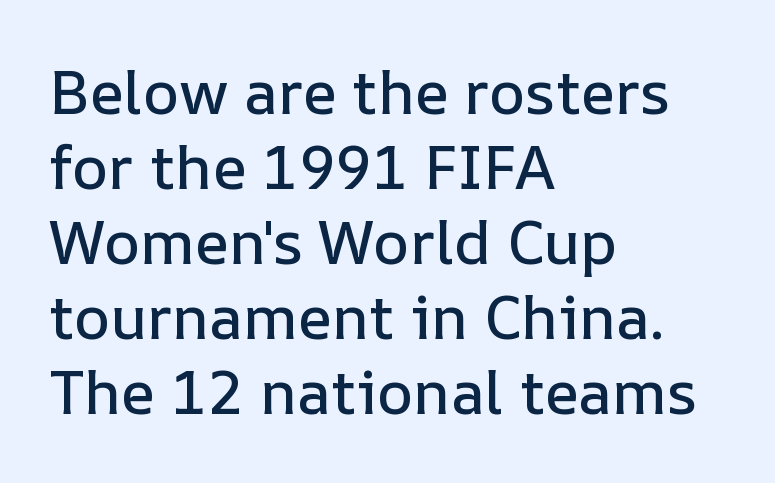
Q: Is the text italic (slanted)? A: No, it is upright.
Q: Is the text underlined? A: No.
Q: How is the paragraph aligned? A: Left-aligned.
Q: Is the spacing between letters normal or unusually wide? A: Normal.
Q: Width (condensed, normal, or wide)? A: Normal.
Q: Stroke contrast? A: Low.
Q: x-height? A: Medium.
Q: Monospaced? A: No.
